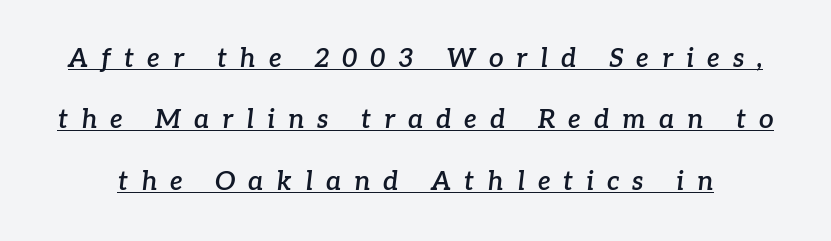
{"italic": "yes", "lean": "right", "slant_degrees": 7, "bold": "semi", "underline": "yes", "line_spacing": "loose", "line_spacing_ratio": 2.36, "letter_spacing": "wide", "letter_spacing_em": 0.5, "glyph_px": 26}
